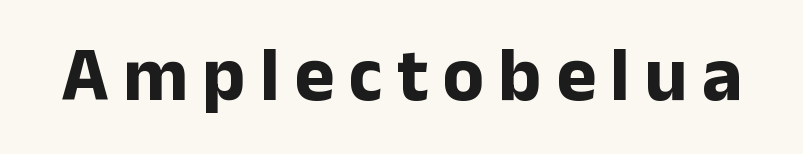
{"serif": "no", "italic": "no", "bold": "yes", "weight": "bold", "width": "normal", "stroke_contrast": "low", "x_height": "medium", "monospaced": "no", "underline": "no", "glyph_px": 76}
